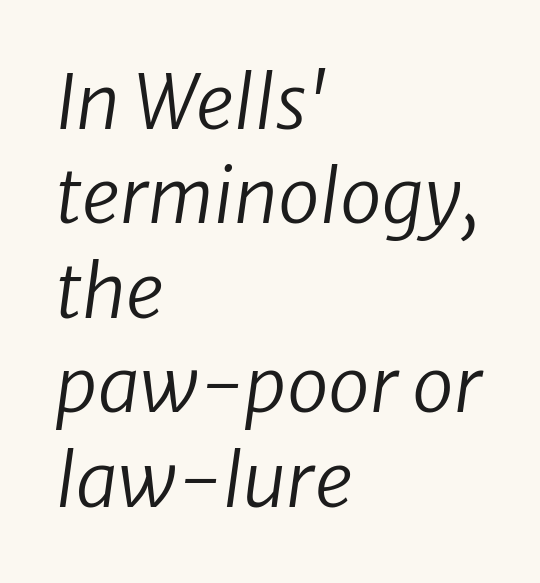
Teacher's note: observe the even left margin — that is flush-left alignment. Compared with typical body copy, the letter spacing here is the same. Does the leading feel generous? No, just average. Varying glyph widths throughout — classic text-font behaviour. Bare-footed words on every line.
